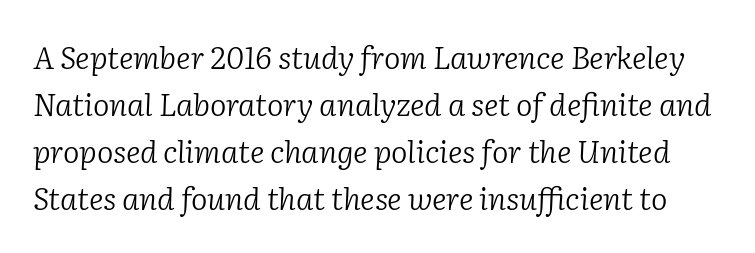
{"serif": "yes", "italic": "yes", "lean": "right", "slant_degrees": 2, "bold": "no", "weight": "light", "width": "normal", "stroke_contrast": "low", "x_height": "medium", "monospaced": "no", "underline": "no", "line_spacing": "normal", "line_spacing_ratio": 1.52, "letter_spacing": "normal", "letter_spacing_em": 0.0, "glyph_px": 31}
